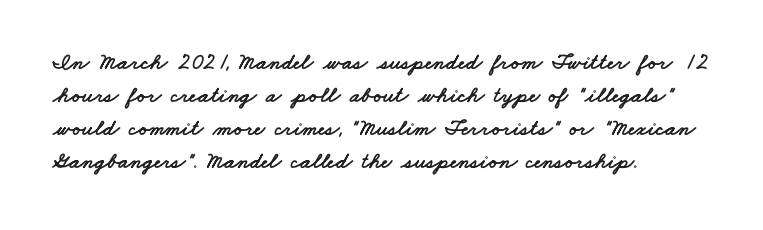
The image shows 23 px text type; set left-aligned, normal line spacing (1.44x), normal letter spacing, not underlined.
